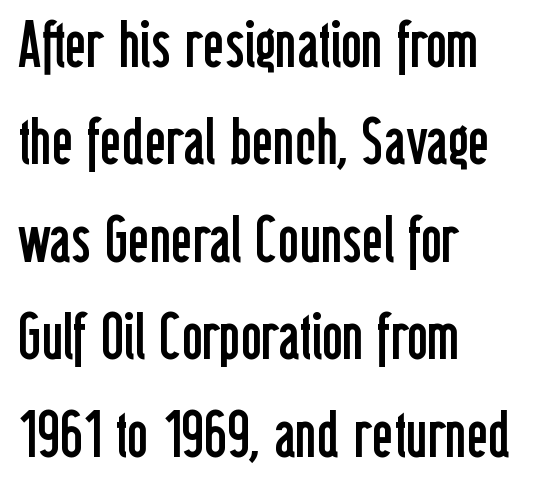
Proportional: the letters do not fall into vertical columns. Words appear dense and cohesive because spacing is normal. A clean baseline with only descenders dipping below it. Each new line begins a customary step beneath the previous one. A typesetter would mark this as roman, not italic.
